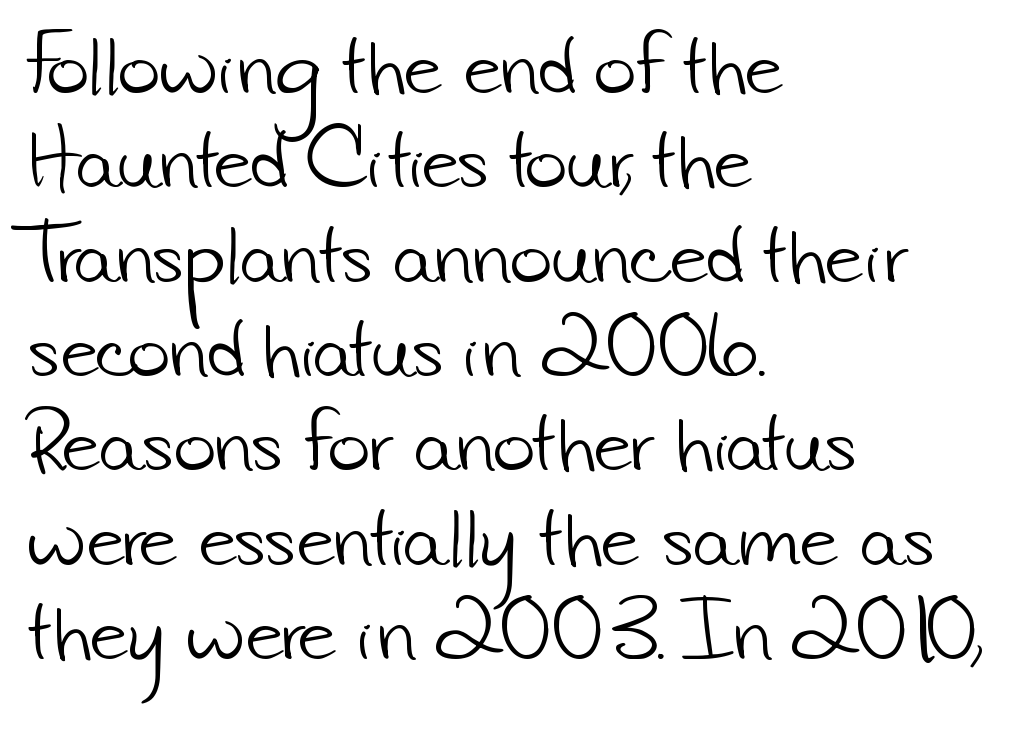
The passage shown is typed in a proportional face where columns would drift. The passage shown is not underscored anywhere. Evenly set lines give the paragraph a standard silhouette. You could call the tracking neutral — neither tight nor loose. Summary of weight: not heavy and not bold.
